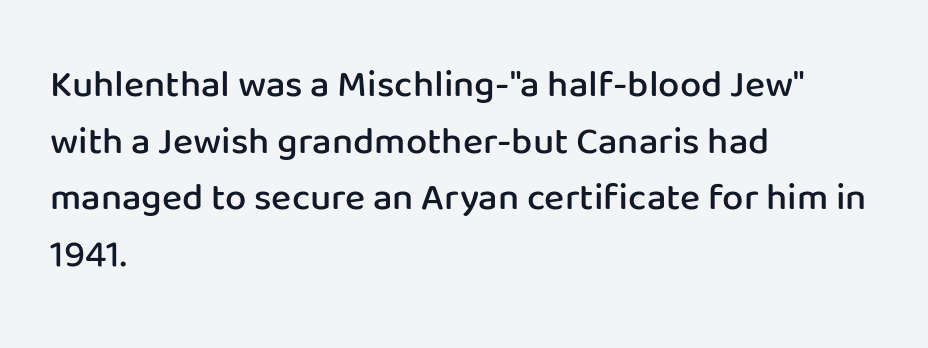
The image shows 38 px semibold sans-serif type, upright; set left-aligned, normal line spacing (1.49x), normal letter spacing, not underlined; low stroke contrast and a medium x-height.
